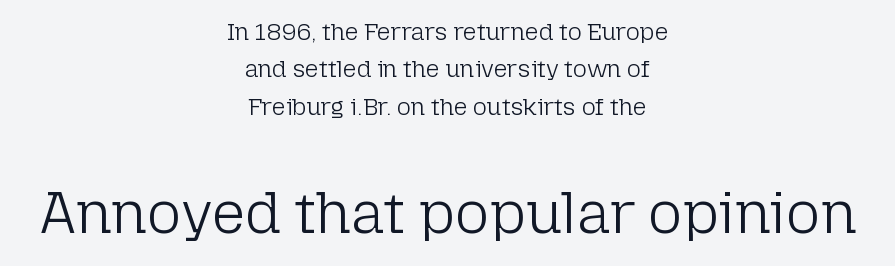
Q: Is the text bold? A: No.
Q: Is the text italic (slanted)? A: No, it is upright.
Q: Is the typeface a serif or a sans-serif typeface? A: Sans-serif.
Q: Is the text underlined? A: No.
Q: How is the paragraph aligned? A: Centered.
Q: Is the spacing between letters normal or unusually wide? A: Normal.
Q: Is the spacing between lines tight, normal or loose? A: Normal.
Q: Which block of text is set in a larger size, the first (top) or the second (bottom)? A: The second (bottom) one.
Q: Width (condensed, normal, or wide)? A: Normal.
Q: Stroke contrast? A: Low.
Q: x-height? A: Medium.
Q: Monospaced? A: No.
